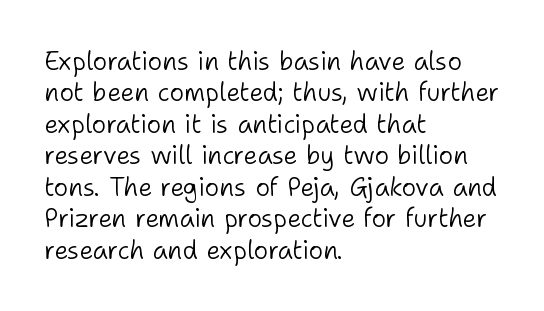
No letter is thick-stroked: the sample isn't bold. This is roman type, the default non-slanted kind. One glance says typical: line gaps are just what's usual. Plain, unruled lines of type. This sample is left-justified, so line endings fall wherever the words run out.
